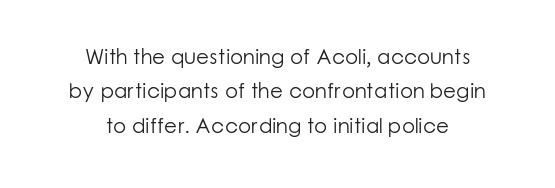
The image shows 21 px text type, upright; set centered, normal line spacing (1.64x), normal letter spacing, not underlined.
